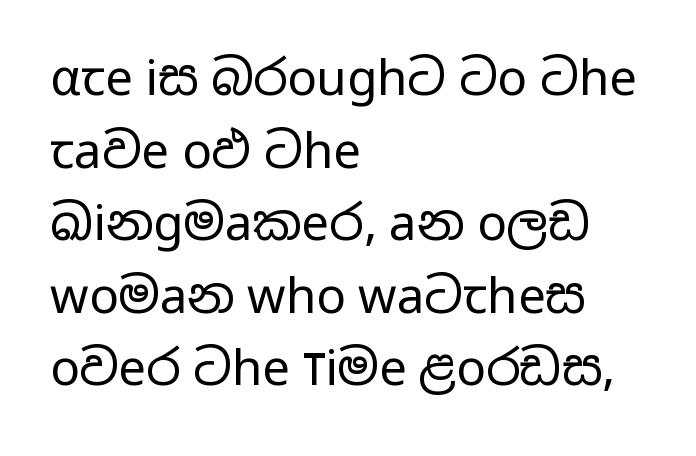
Q: Is the text bold? A: No.
Q: Is the text italic (slanted)? A: No, it is upright.
Q: Is the typeface a serif or a sans-serif typeface? A: Sans-serif.
Q: Is the text underlined? A: No.
Q: How is the paragraph aligned? A: Left-aligned.
Q: Is the spacing between letters normal or unusually wide? A: Normal.
Q: Is the spacing between lines tight, normal or loose? A: Normal.
Q: Width (condensed, normal, or wide)? A: Wide.
Q: Stroke contrast? A: Low.
Q: x-height? A: Medium.
Q: Monospaced? A: No.
